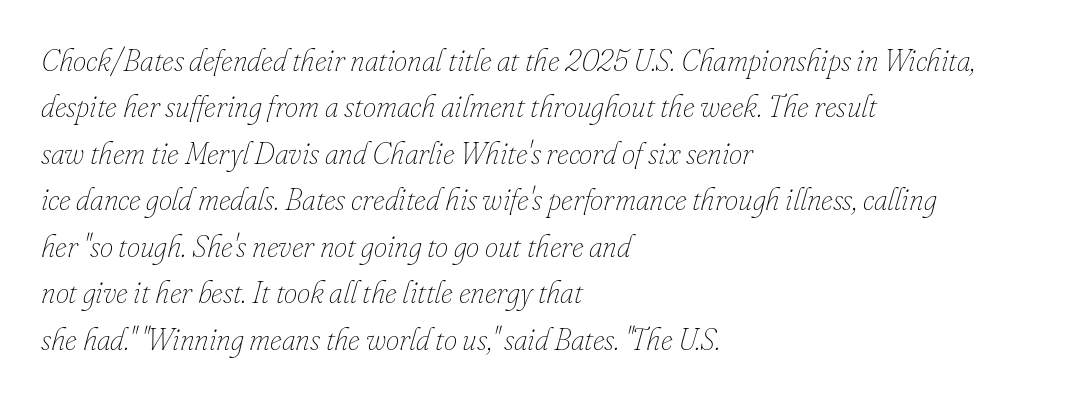
Q: Is the text bold? A: No.
Q: Is the text italic (slanted)? A: Yes, it leans right by about 16 degrees.
Q: Is the text underlined? A: No.
Q: How is the paragraph aligned? A: Left-aligned.
Q: Is the spacing between letters normal or unusually wide? A: Normal.
Q: Is the spacing between lines tight, normal or loose? A: Normal.
Q: Width (condensed, normal, or wide)? A: Normal.
Q: Stroke contrast? A: Low.
Q: x-height? A: Small.
Q: Monospaced? A: No.
